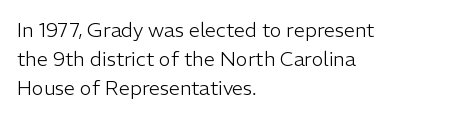
Q: Is the text bold? A: No.
Q: Is the text italic (slanted)? A: No, it is upright.
Q: Is the text underlined? A: No.
Q: How is the paragraph aligned? A: Left-aligned.
Q: Is the spacing between letters normal or unusually wide? A: Normal.
Q: Is the spacing between lines tight, normal or loose? A: Normal.
